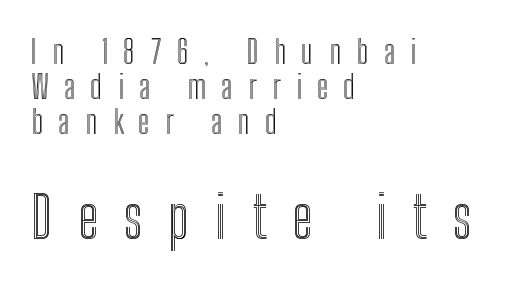
Proportional: the letters do not fall into vertical columns. The lines are packed closely together with very little leading. Of the two passages, the one underneath uses the larger point size. Check the space under the baseline: it is left empty. The passage shown has open, widely tracked lettering throughout.
